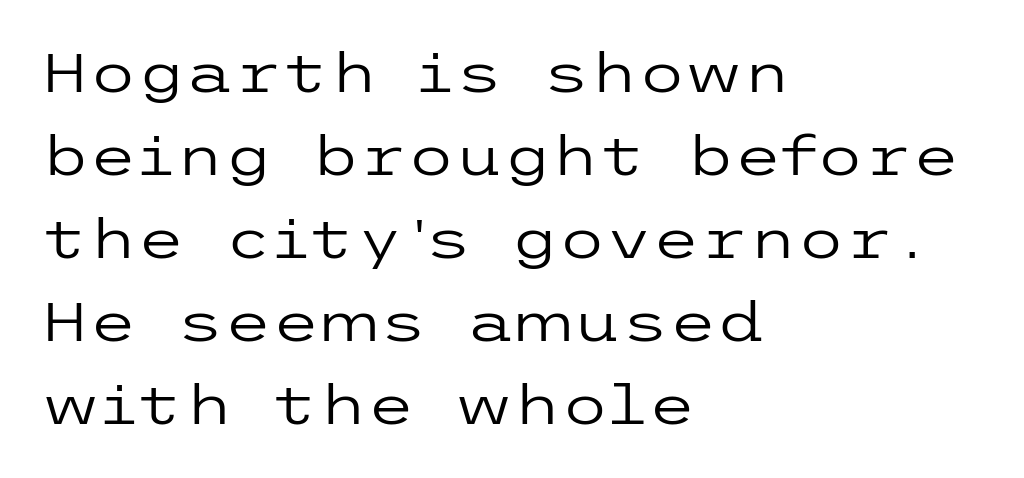
The image shows 55 px regular-weight, wide sans-serif type, upright; set left-aligned, normal line spacing (1.51x), normal letter spacing, not underlined; low stroke contrast and a medium x-height.
